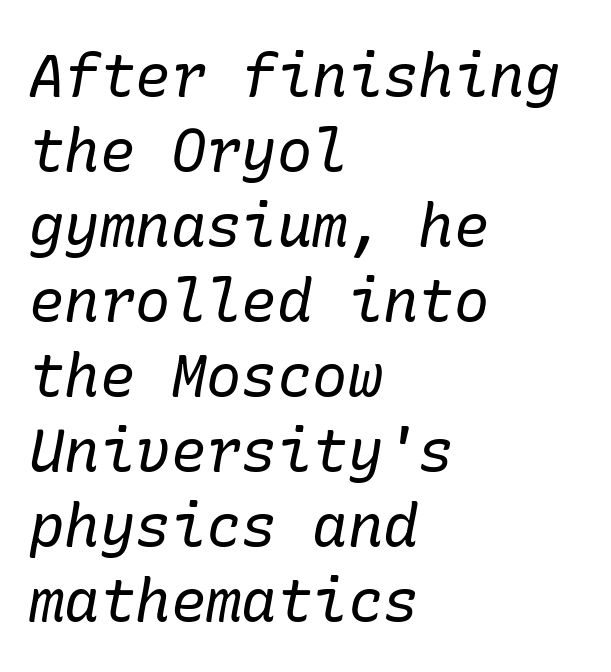
Q: Is the text bold? A: No.
Q: Is the text italic (slanted)? A: Yes, it leans right by about 10 degrees.
Q: Is the typeface a serif or a sans-serif typeface? A: Sans-serif.
Q: Is the text underlined? A: No.
Q: How is the paragraph aligned? A: Left-aligned.
Q: Is the spacing between letters normal or unusually wide? A: Normal.
Q: Is the spacing between lines tight, normal or loose? A: Normal.
Q: Width (condensed, normal, or wide)? A: Normal.
Q: Stroke contrast? A: Low.
Q: x-height? A: Medium.
